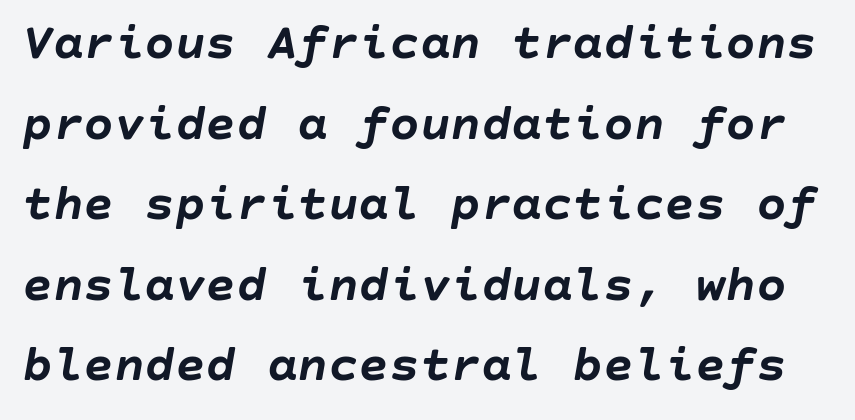
{"italic": "yes", "lean": "right", "slant_degrees": 10, "bold": "yes", "weight": "semibold", "width": "normal", "stroke_contrast": "low", "x_height": "large", "underline": "no", "line_spacing": "normal", "line_spacing_ratio": 1.58, "letter_spacing": "normal", "letter_spacing_em": 0.0, "glyph_px": 51}
